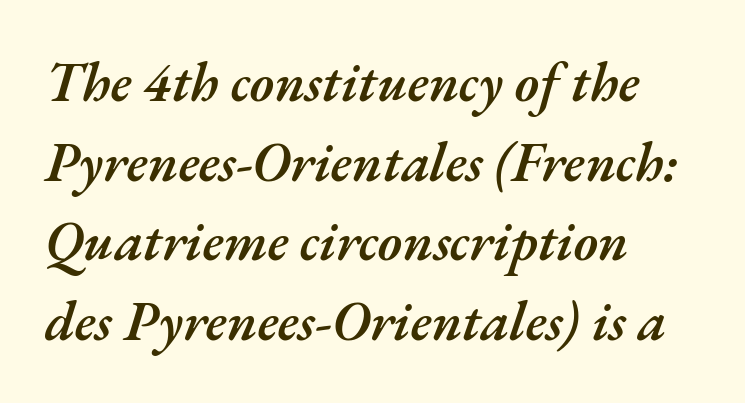
{"italic": "yes", "lean": "right", "slant_degrees": 17, "bold": "semi", "weight": "semibold", "width": "normal", "stroke_contrast": "medium", "x_height": "small", "monospaced": "no", "underline": "no", "align": "left", "line_spacing": "normal", "line_spacing_ratio": 1.45, "letter_spacing": "normal", "letter_spacing_em": 0.0, "glyph_px": 55}
